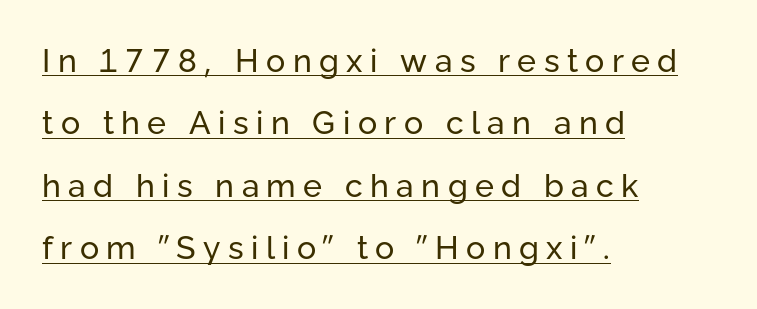
Q: Is the text bold? A: No.
Q: Is the text italic (slanted)? A: No, it is upright.
Q: Is the typeface a serif or a sans-serif typeface? A: Sans-serif.
Q: Is the text underlined? A: Yes.
Q: How is the paragraph aligned? A: Left-aligned.
Q: Is the spacing between letters normal or unusually wide? A: Unusually wide.
Q: Is the spacing between lines tight, normal or loose? A: Loose.
Q: Width (condensed, normal, or wide)? A: Normal.
Q: Stroke contrast? A: Low.
Q: x-height? A: Medium.
Q: Monospaced? A: No.
